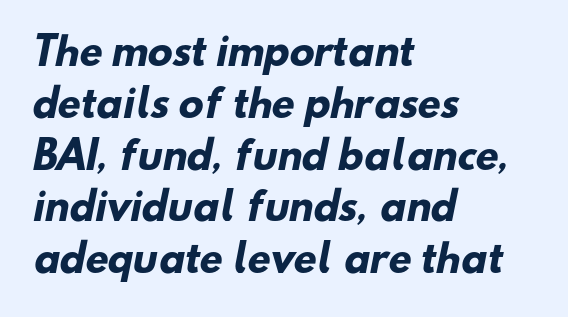
The image shows 37 px heavy sans-serif type; set left-aligned, normal line spacing (1.4x), normal letter spacing, not underlined; low stroke contrast and a small x-height.
